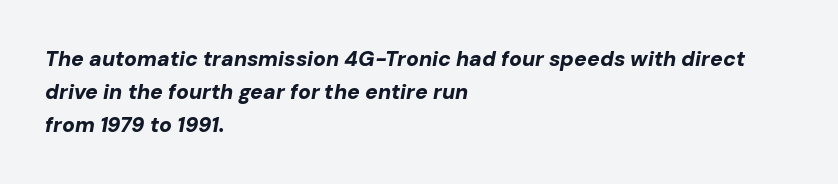
{"italic": "yes", "lean": "right", "slant_degrees": 10, "bold": "yes", "underline": "no", "align": "left", "line_spacing": "normal", "line_spacing_ratio": 1.57, "letter_spacing": "normal", "letter_spacing_em": 0.0, "glyph_px": 21}
